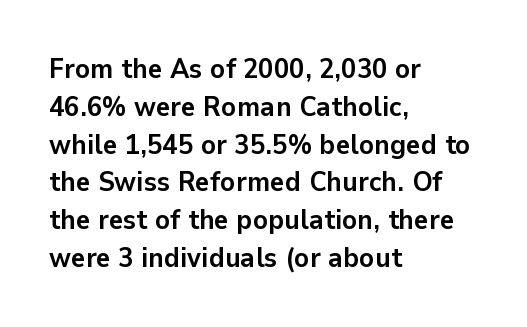
Each word holds together tightly as a unit, with standard inter-letter gaps. Leading: standard. How heavy is the stroke? Heavy — this is a bold. Looks like regular typesetting: each glyph gets only the width it needs. Each letter's strokes conclude bluntly, with no projecting serifs. Does the lettering tilt? It doesn't — this is upright.
